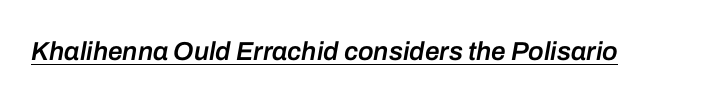
In terms of posture, this sample is oblique. Check the space under the baseline: a stroke is drawn there. Students, this is semibold: more ink than regular, less than bold. Compared with typical body copy, the letter spacing here is the same.
